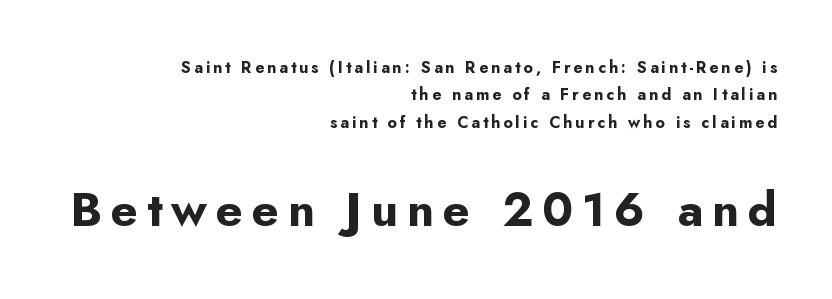
Designer's note — italics off, roman on. Are there feet on the stems? There aren't — it's a sans. Looks like regular typesetting: each glyph gets only the width it needs. No word sits above an underline. Visually the block forms a straight wall on the right and a jagged coastline on the left.
